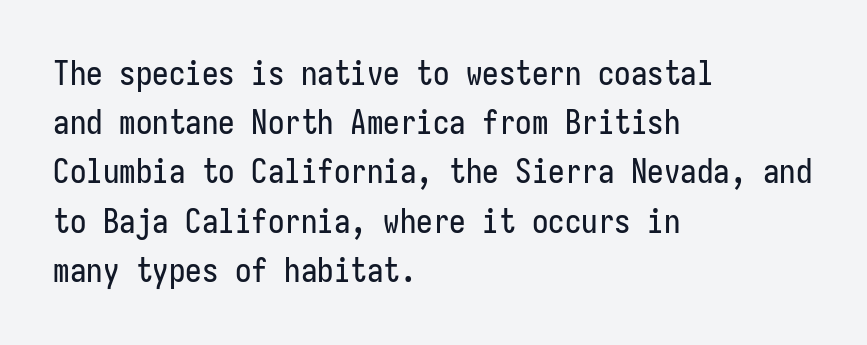
Q: Is the text italic (slanted)? A: No, it is upright.
Q: Is the typeface a serif or a sans-serif typeface? A: Sans-serif.
Q: Is the text underlined? A: No.
Q: How is the paragraph aligned? A: Left-aligned.
Q: Is the spacing between letters normal or unusually wide? A: Normal.
Q: Is the spacing between lines tight, normal or loose? A: Normal.
Q: Width (condensed, normal, or wide)? A: Condensed.
Q: Stroke contrast? A: Low.
Q: x-height? A: Medium.
